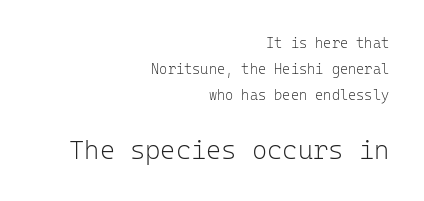
{"italic": "no", "bold": "no", "underline": "no", "align": "right", "line_spacing_ratio": 1.86, "letter_spacing": "normal", "letter_spacing_em": 0.0, "larger_block": "second", "size_ratio": 1.86, "glyph_px": 26}
